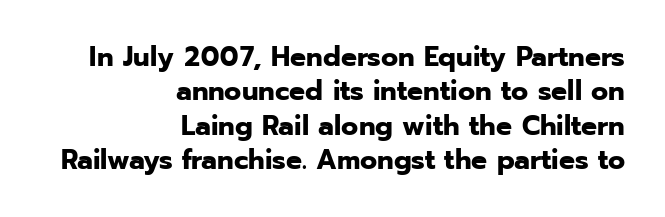
The space directly below the letters is spotless. Tracking value appears to be zero — textbook default spacing. The passage shown is typed in a proportional face where columns would drift. The compositor pushed each line to the right boundary.
